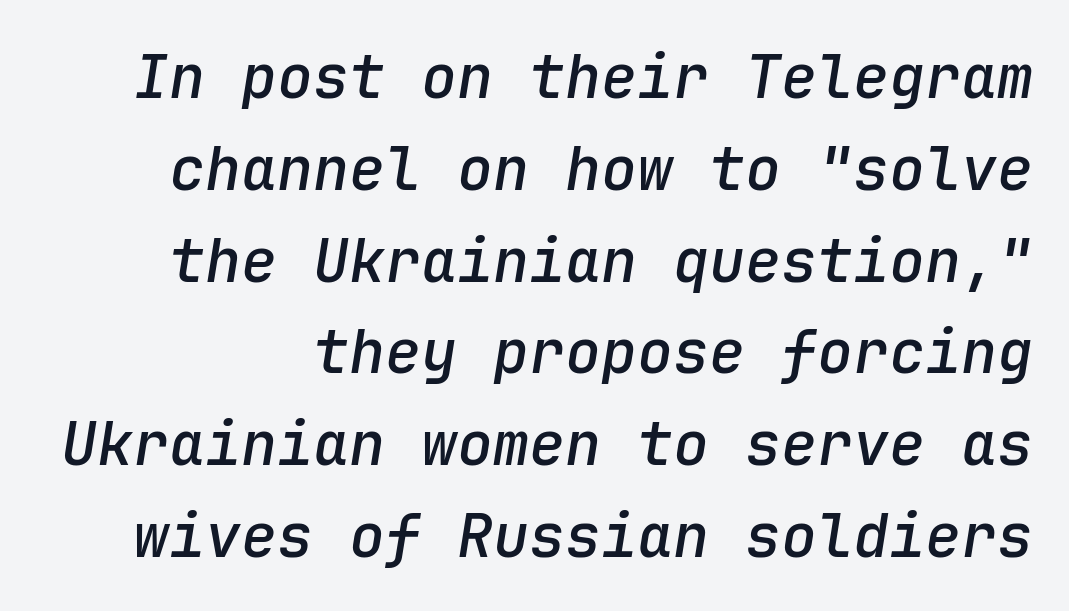
Q: Is the text bold? A: Semi-bold.
Q: Is the text italic (slanted)? A: Yes, it leans right by about 9 degrees.
Q: Is the text underlined? A: No.
Q: Is the spacing between letters normal or unusually wide? A: Normal.
Q: Is the spacing between lines tight, normal or loose? A: Normal.
Q: Width (condensed, normal, or wide)? A: Normal.
Q: Stroke contrast? A: Low.
Q: x-height? A: Medium.
Q: Monospaced? A: Yes.
